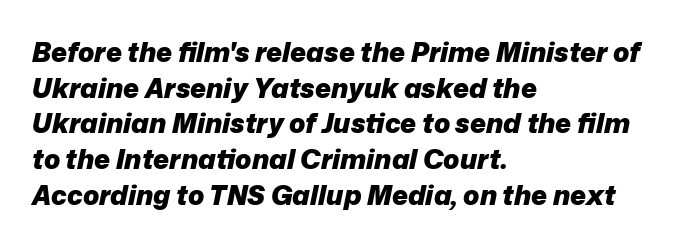
Compared with ordinary roman type, these characters are visibly tilted. Vertically, the passage feels balanced, rows spaced as you'd expect. If you drew a ruler down the left edge, every line would touch it. Typographic density is high because the face is bold. The specimen omits any rule beneath the text block's lines.
